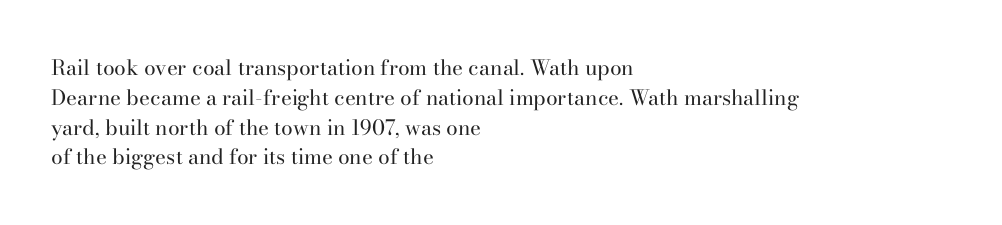
Q: Is the text bold? A: No.
Q: Is the text italic (slanted)? A: No, it is upright.
Q: Is the text underlined? A: No.
Q: How is the paragraph aligned? A: Left-aligned.
Q: Is the spacing between letters normal or unusually wide? A: Normal.
Q: Is the spacing between lines tight, normal or loose? A: Normal.
